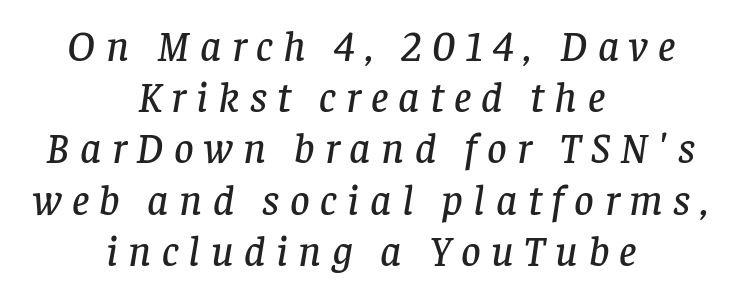
Q: Is the text italic (slanted)? A: Yes, it leans right by about 8 degrees.
Q: Is the typeface a serif or a sans-serif typeface? A: Serif.
Q: Is the text underlined? A: No.
Q: How is the paragraph aligned? A: Centered.
Q: Is the spacing between letters normal or unusually wide? A: Unusually wide.
Q: Width (condensed, normal, or wide)? A: Normal.
Q: Stroke contrast? A: Low.
Q: x-height? A: Large.
Q: Monospaced? A: No.
